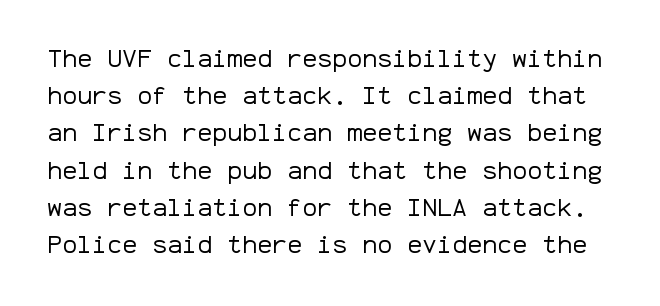
{"italic": "no", "bold": "no", "underline": "no", "line_spacing": "normal", "line_spacing_ratio": 1.49, "letter_spacing": "normal", "letter_spacing_em": 0.0, "glyph_px": 25}
